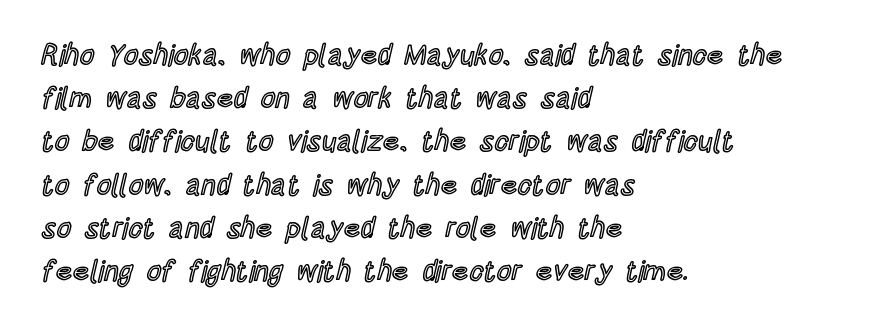
The image shows 29 px condensed type; set left-aligned, normal line spacing (1.49x), normal letter spacing, not underlined; a large x-height.
